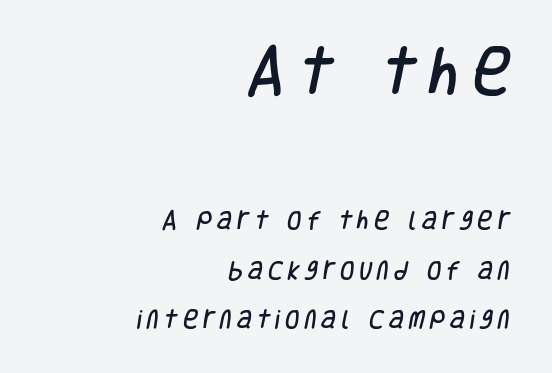
{"serif": "no", "width": "condensed", "stroke_contrast": "low", "x_height": "large", "monospaced": "no", "underline": "no", "align": "right", "line_spacing": "loose", "line_spacing_ratio": 2.34, "letter_spacing": "wide", "letter_spacing_em": 0.23, "larger_block": "first", "size_ratio": 2.52, "glyph_px": 53}
